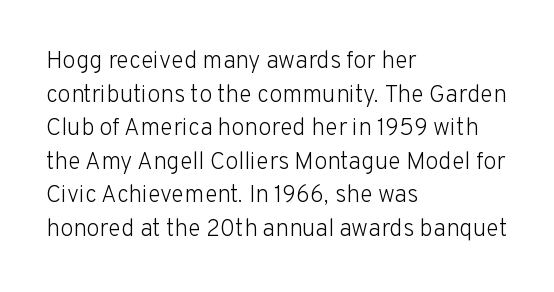
{"italic": "no", "bold": "no", "underline": "no", "align": "left", "line_spacing": "normal", "line_spacing_ratio": 1.4, "letter_spacing": "normal", "letter_spacing_em": 0.0, "glyph_px": 24}
